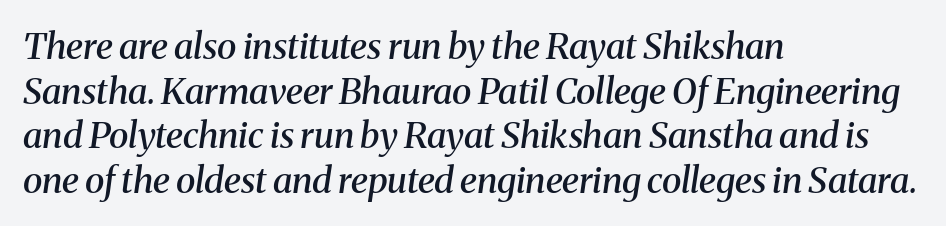
Q: Is the text bold? A: Semi-bold.
Q: Is the text italic (slanted)? A: Yes, it leans right by about 8 degrees.
Q: Is the typeface a serif or a sans-serif typeface? A: Serif.
Q: Is the text underlined? A: No.
Q: How is the paragraph aligned? A: Left-aligned.
Q: Is the spacing between letters normal or unusually wide? A: Normal.
Q: Width (condensed, normal, or wide)? A: Normal.
Q: Stroke contrast? A: Medium.
Q: x-height? A: Medium.
Q: Monospaced? A: No.
